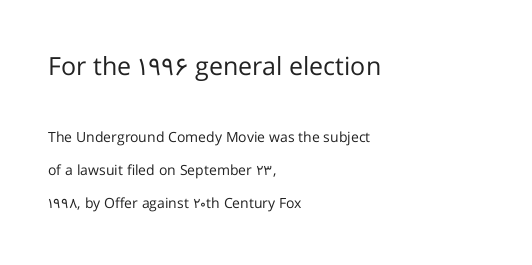
The image shows 25 px text type, upright; set left-aligned, loose line spacing (2.36x), normal letter spacing, not underlined; the first (top) block is 1.79x larger.
